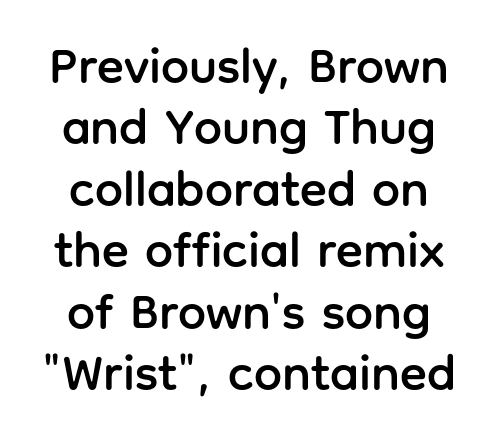
The image shows 50 px sans-serif type, upright; set centered, line spacing 1.23x, normal letter spacing, not underlined; low stroke contrast and a medium x-height.
